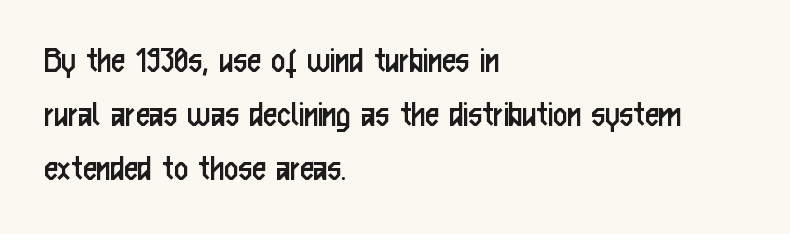
Check the space under the baseline: it is left empty. Does the type have serifs? No, each stem ends abruptly. The specimen reads as upright at a glance. Line starts are locked; line ends wander. Here the glyphs are tracked normally, forming tight word shapes.
